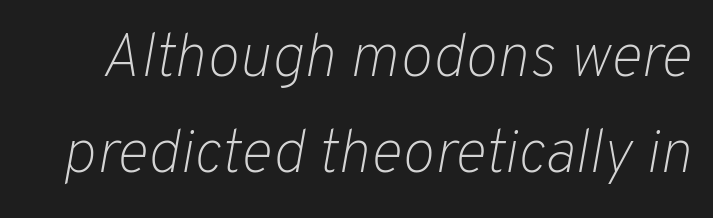
The image shows 61 px light type, italic (leaning right); set normal line spacing (1.57x), normal letter spacing, not underlined; low stroke contrast and a medium x-height.
